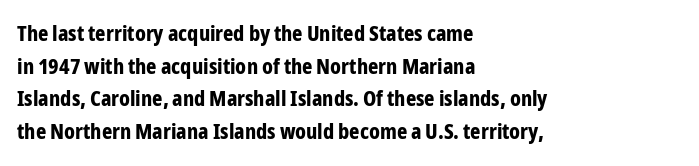
The image shows 22 px bold type, upright; set left-aligned, normal line spacing (1.48x), normal letter spacing, not underlined.
